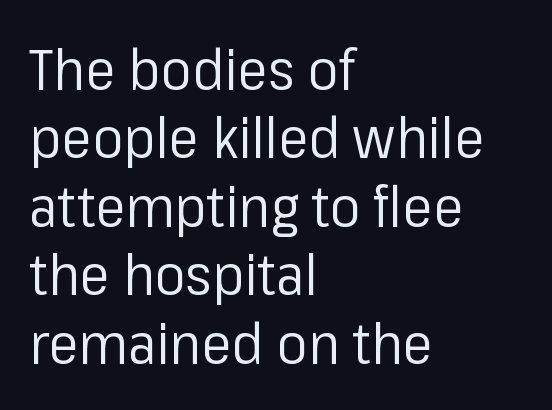
{"serif": "no", "italic": "no", "bold": "no", "weight": "regular", "width": "normal", "stroke_contrast": "low", "x_height": "medium", "monospaced": "no", "underline": "no", "align": "left", "line_spacing_ratio": 1.2, "letter_spacing": "normal", "letter_spacing_em": 0.0, "glyph_px": 57}
